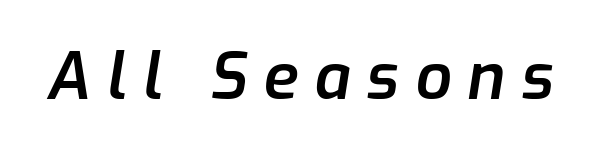
{"italic": "yes", "lean": "right", "slant_degrees": 9, "bold": "semi", "weight": "semibold", "width": "normal", "stroke_contrast": "low", "x_height": "medium", "monospaced": "no", "underline": "no", "letter_spacing": "wide", "letter_spacing_em": 0.25, "glyph_px": 64}
